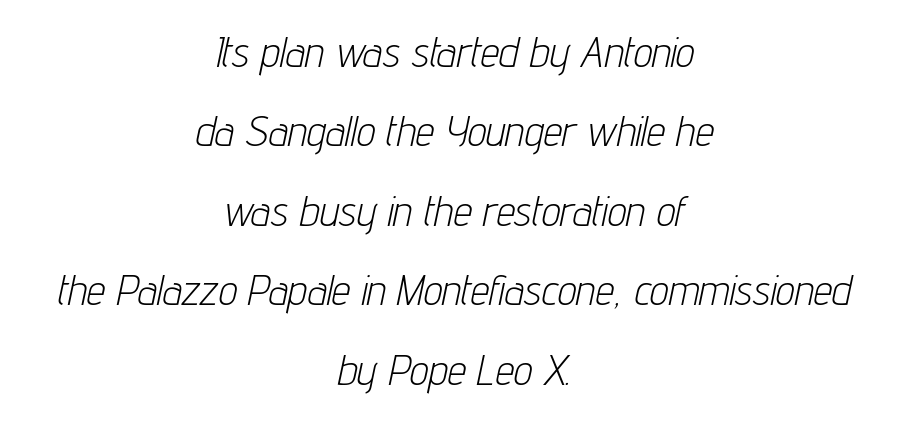
The image shows 42 px light, condensed type, italic (leaning right); set centered, line spacing 1.89x, normal letter spacing, not underlined; low stroke contrast and a medium x-height.
